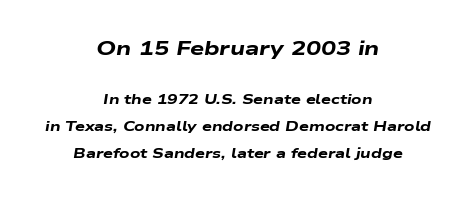
Q: Is the text bold? A: Yes.
Q: Is the text italic (slanted)? A: Yes, it leans right by about 9 degrees.
Q: Is the text underlined? A: No.
Q: How is the paragraph aligned? A: Centered.
Q: Is the spacing between letters normal or unusually wide? A: Normal.
Q: Is the spacing between lines tight, normal or loose? A: Loose.
Q: Which block of text is set in a larger size, the first (top) or the second (bottom)? A: The first (top) one.
